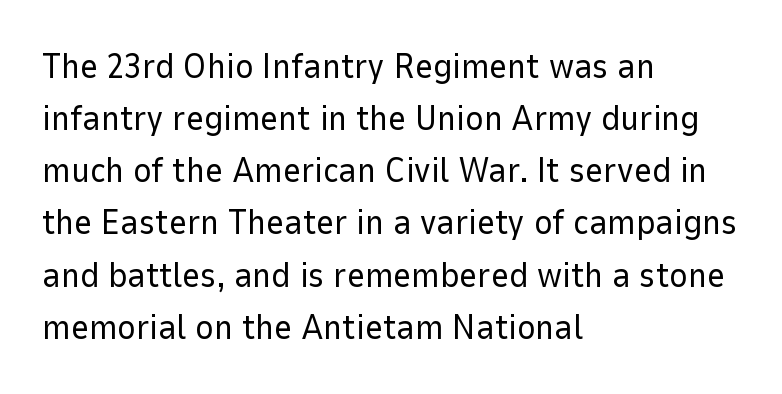
The image shows 35 px regular-weight sans-serif type, upright; set left-aligned, normal line spacing (1.49x), normal letter spacing, not underlined; low stroke contrast and a medium x-height.
